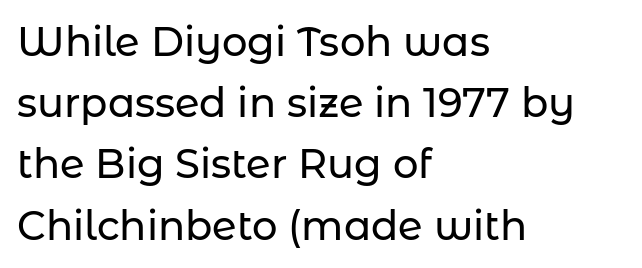
{"serif": "no", "italic": "no", "width": "normal", "stroke_contrast": "low", "x_height": "medium", "monospaced": "no", "underline": "no", "align": "left", "line_spacing": "normal", "line_spacing_ratio": 1.53, "letter_spacing": "normal", "letter_spacing_em": 0.0, "glyph_px": 40}
